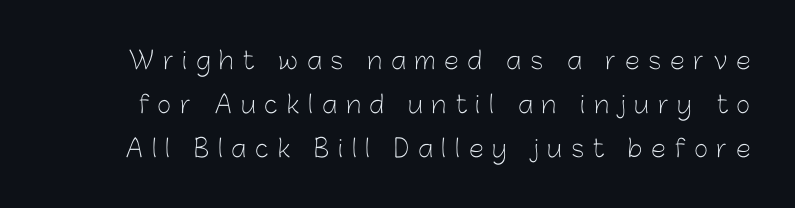
Q: Is the text bold? A: No.
Q: Is the text italic (slanted)? A: No, it is upright.
Q: Is the text underlined? A: No.
Q: Is the spacing between letters normal or unusually wide? A: Unusually wide.
